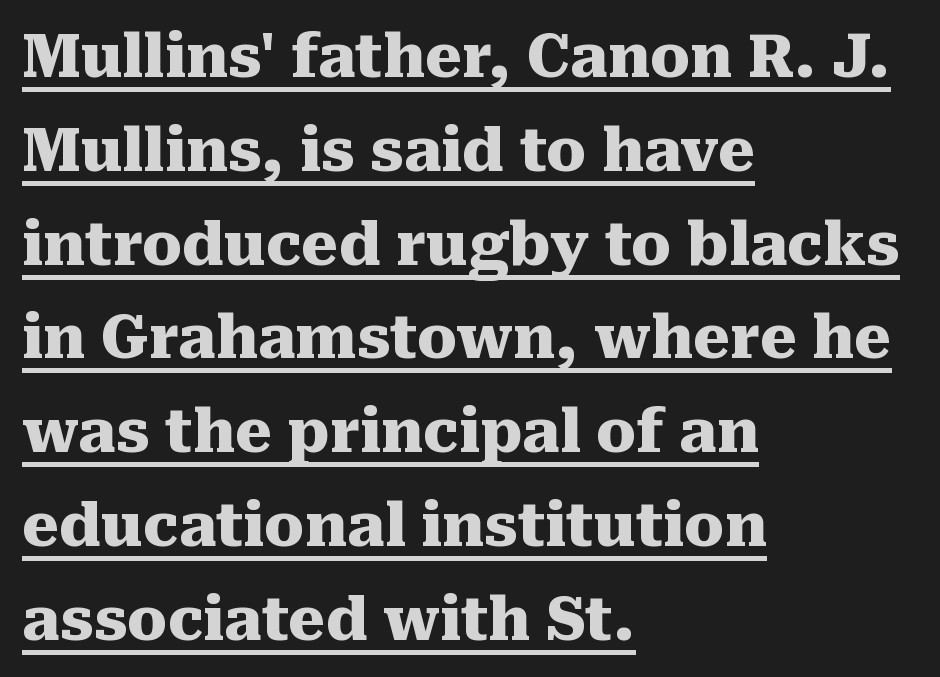
{"serif": "yes", "italic": "no", "bold": "yes", "weight": "heavy", "width": "normal", "stroke_contrast": "medium", "x_height": "medium", "monospaced": "no", "underline": "yes", "align": "left", "line_spacing": "normal", "line_spacing_ratio": 1.59, "letter_spacing": "normal", "letter_spacing_em": 0.0, "glyph_px": 59}
